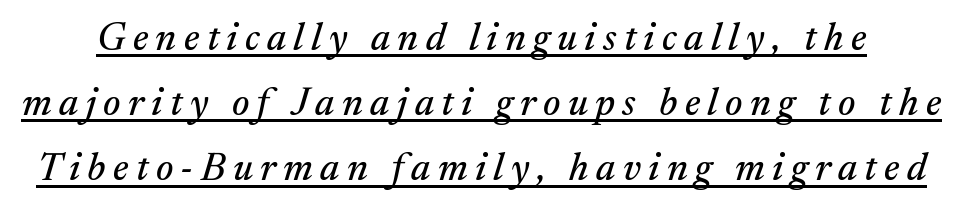
The image shows 39 px serif type, italic (leaning right); set normal line spacing (1.67x), underlined; medium stroke contrast and a medium x-height.
